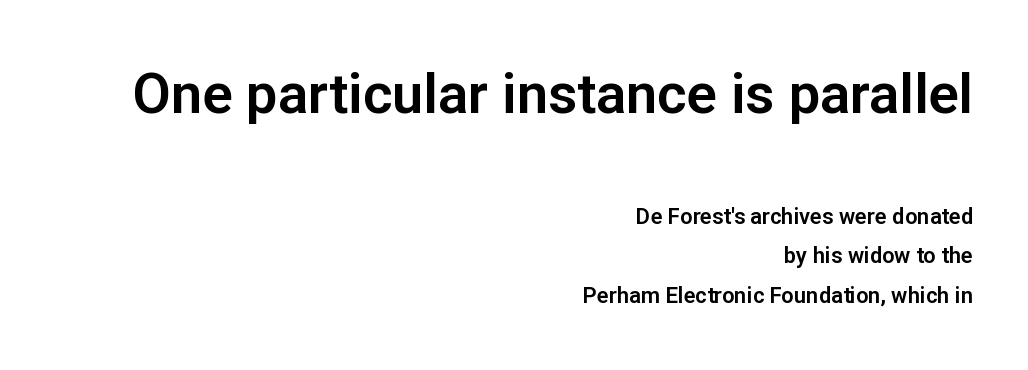
Q: Is the text italic (slanted)? A: No, it is upright.
Q: Is the typeface a serif or a sans-serif typeface? A: Sans-serif.
Q: Is the text underlined? A: No.
Q: How is the paragraph aligned? A: Right-aligned.
Q: Is the spacing between letters normal or unusually wide? A: Normal.
Q: Which block of text is set in a larger size, the first (top) or the second (bottom)? A: The first (top) one.
Q: Width (condensed, normal, or wide)? A: Normal.
Q: Stroke contrast? A: Low.
Q: x-height? A: Medium.
Q: Monospaced? A: No.
